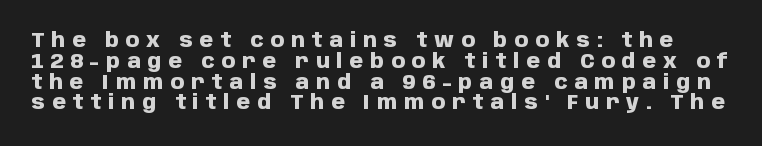
{"italic": "no", "bold": "yes", "underline": "no", "line_spacing": "tight", "line_spacing_ratio": 1.04, "letter_spacing": "wide", "letter_spacing_em": 0.34, "glyph_px": 20}
